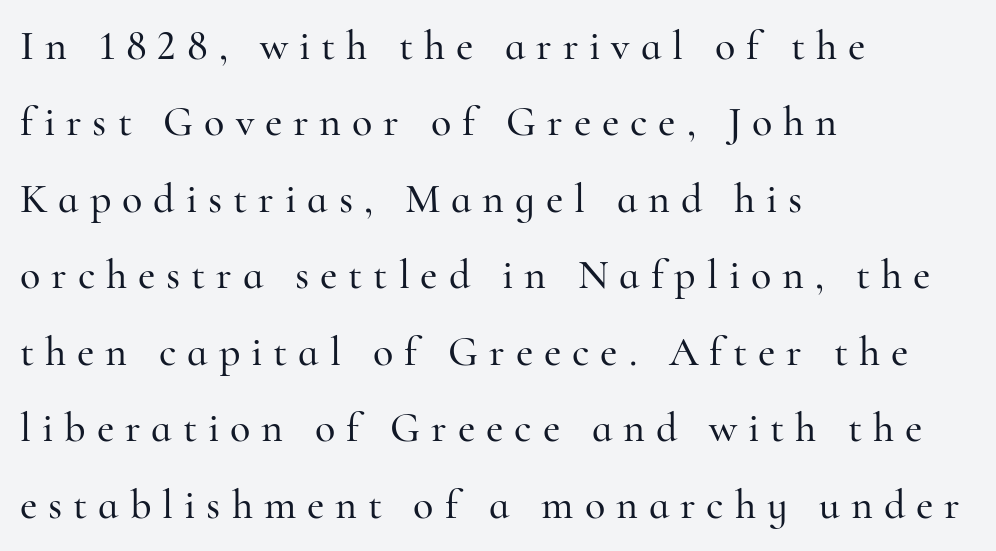
The image shows 42 px serif type, upright; set left-aligned, line spacing 1.82x, unusually wide letter spacing (+0.26 em), not underlined; high stroke contrast and a small x-height.
